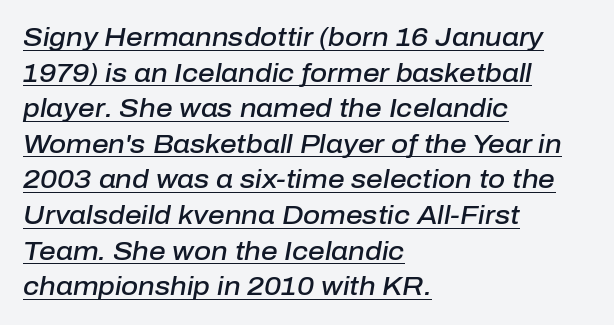
Regarding leading, the lines here are spaced in the standard way. This is oblique type, the kind used for emphasis or titles. The specimen includes a rule beneath the text block's lines. What stands out about the letter spacing? Nothing — it is the standard amount. One-word summary of the alignment: left. A semibold gives these letters moderate extra thickness, short of bold.
